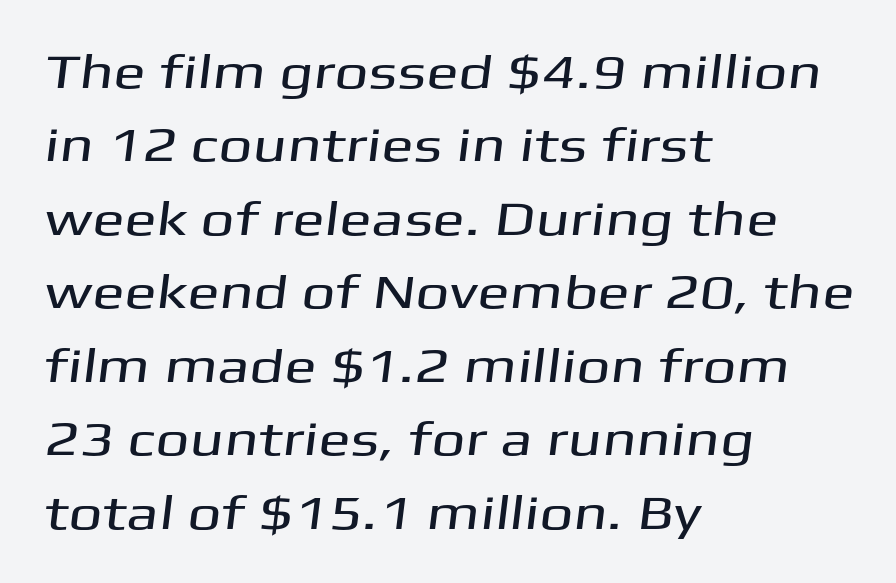
Q: Is the typeface a serif or a sans-serif typeface? A: Sans-serif.
Q: Is the text underlined? A: No.
Q: How is the paragraph aligned? A: Left-aligned.
Q: Is the spacing between letters normal or unusually wide? A: Normal.
Q: Is the spacing between lines tight, normal or loose? A: Normal.
Q: Width (condensed, normal, or wide)? A: Wide.
Q: Stroke contrast? A: Medium.
Q: x-height? A: Medium.
Q: Monospaced? A: No.
